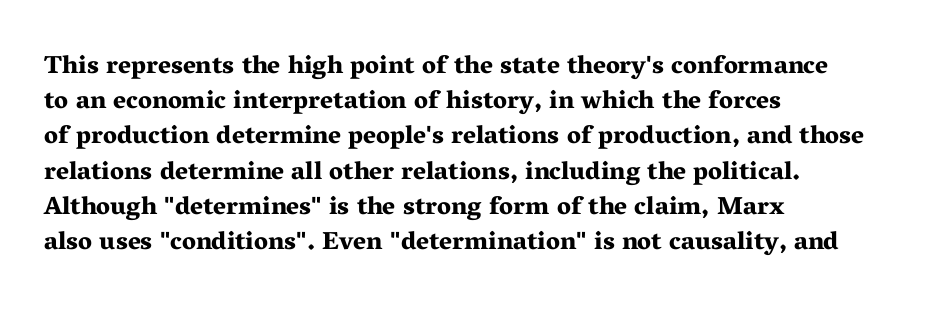
The image shows 25 px bold type, upright; set left-aligned, normal line spacing (1.41x), normal letter spacing, not underlined.
